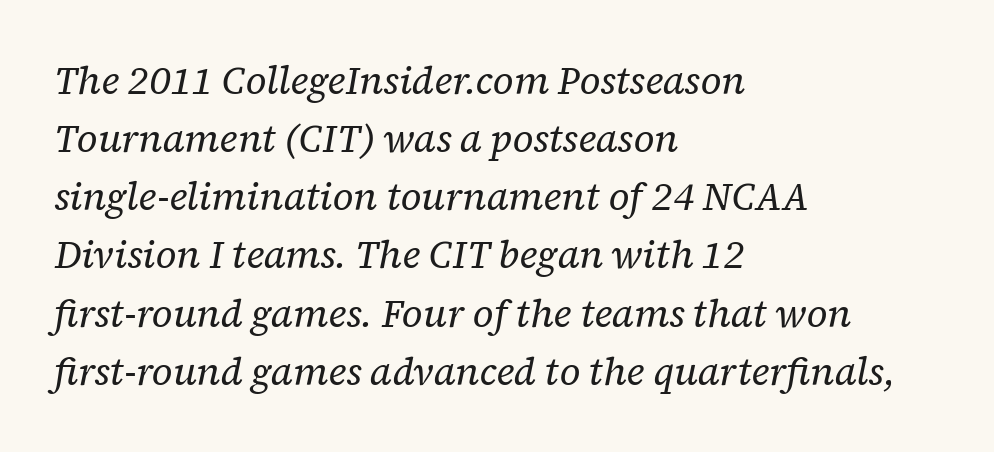
The image shows 38 px regular-weight serif type, italic (leaning right); set left-aligned, normal line spacing (1.53x), normal letter spacing, not underlined; low stroke contrast and a medium x-height.
